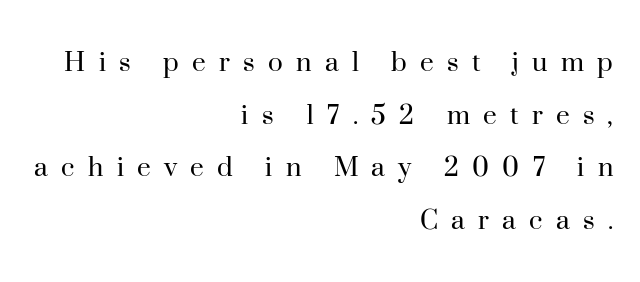
Q: Is the text bold? A: No.
Q: Is the text italic (slanted)? A: No, it is upright.
Q: Is the typeface a serif or a sans-serif typeface? A: Serif.
Q: Is the text underlined? A: No.
Q: How is the paragraph aligned? A: Right-aligned.
Q: Is the spacing between letters normal or unusually wide? A: Unusually wide.
Q: Is the spacing between lines tight, normal or loose? A: Normal.
Q: Width (condensed, normal, or wide)? A: Normal.
Q: Stroke contrast? A: High.
Q: x-height? A: Small.
Q: Monospaced? A: No.
